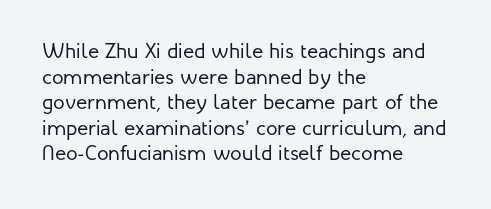
Does extra space separate the letters? No, they use regular spacing. The passage is arranged the way most books set body copy — flush left. The area under the type is left untouched. The face looks like a standard text weight, possibly lighter. Notice how the stems are strictly vertical — no italics here.
